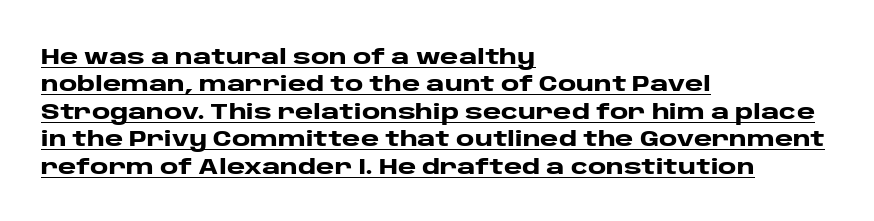
The image shows 22 px bold type, upright; set left-aligned, normal line spacing (1.25x), normal letter spacing, underlined.
